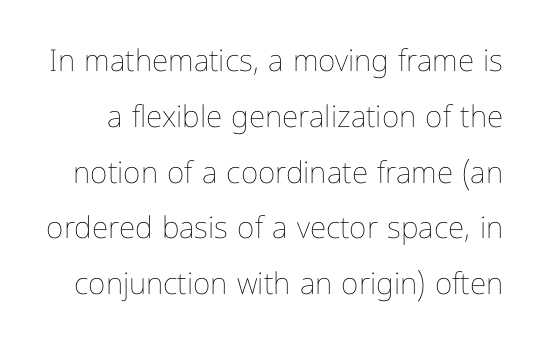
The image shows 30 px thin, condensed type, upright; set line spacing 1.86x, normal letter spacing, not underlined; low stroke contrast and a medium x-height.
